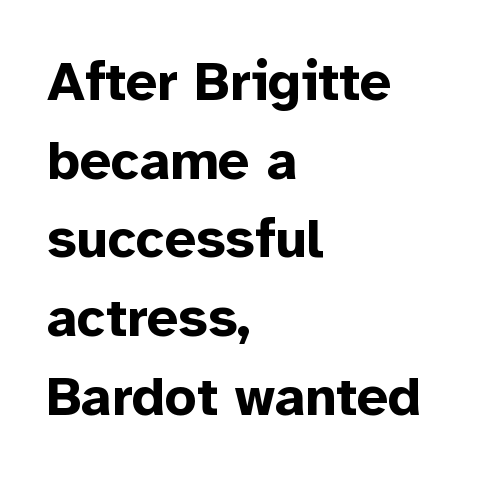
The gaps between neighbouring characters are ordinary and unremarkable. Posture: vertical. Short and long lines alike share a common starting point at left. The string is rendered with underlining switched off.
